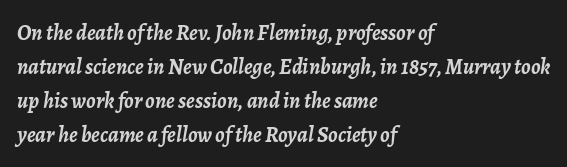
{"italic": "yes", "lean": "right", "slant_degrees": 7, "bold": "yes", "underline": "no", "align": "left", "line_spacing": "normal", "line_spacing_ratio": 1.54, "letter_spacing": "normal", "letter_spacing_em": 0.0, "glyph_px": 22}
